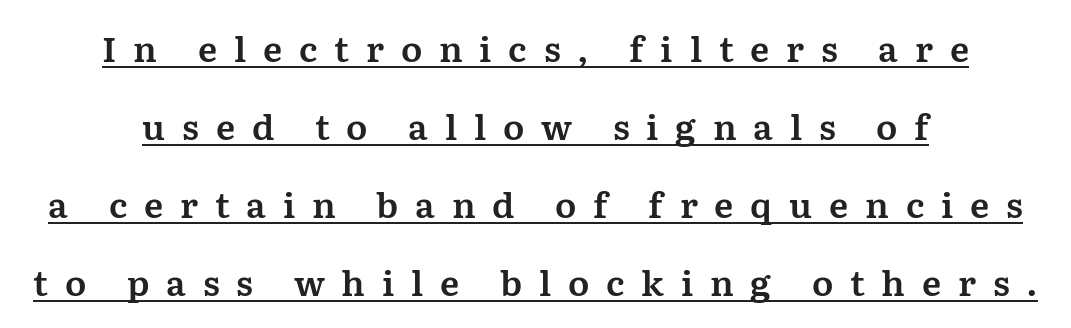
Q: Is the text italic (slanted)? A: No, it is upright.
Q: Is the typeface a serif or a sans-serif typeface? A: Serif.
Q: Is the text underlined? A: Yes.
Q: How is the paragraph aligned? A: Centered.
Q: Is the spacing between letters normal or unusually wide? A: Unusually wide.
Q: Is the spacing between lines tight, normal or loose? A: Loose.
Q: Width (condensed, normal, or wide)? A: Normal.
Q: Stroke contrast? A: Medium.
Q: x-height? A: Medium.
Q: Monospaced? A: No.
